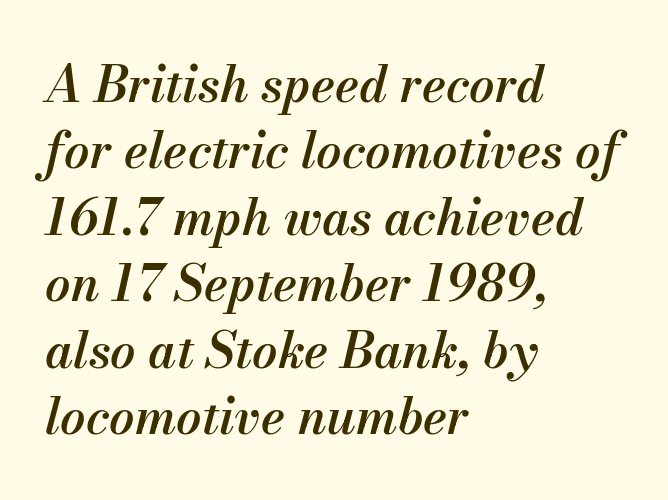
Normally led — the rows are evenly, conventionally spaced. Underline: absent. Proportional: the letters do not fall into vertical columns. The rendering uses a semibold face; strokes are thickened but not to full bold. How are the letters spaced? Ordinarily, with no added tracking.
